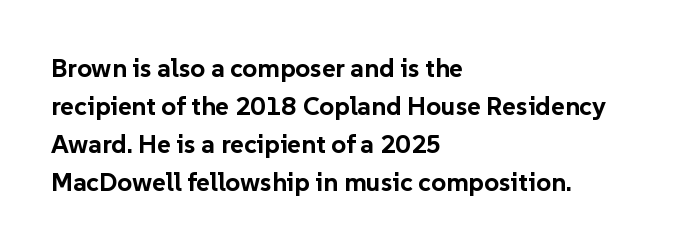
Q: Is the text bold? A: Yes.
Q: Is the text italic (slanted)? A: No, it is upright.
Q: Is the text underlined? A: No.
Q: How is the paragraph aligned? A: Left-aligned.
Q: Is the spacing between letters normal or unusually wide? A: Normal.
Q: Is the spacing between lines tight, normal or loose? A: Normal.
